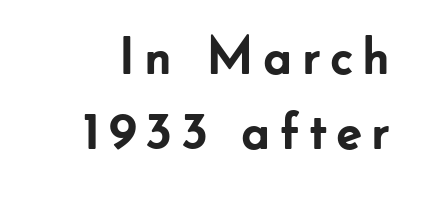
Q: Is the text bold? A: Yes.
Q: Is the text italic (slanted)? A: No, it is upright.
Q: Is the typeface a serif or a sans-serif typeface? A: Sans-serif.
Q: Is the text underlined? A: No.
Q: Is the spacing between lines tight, normal or loose? A: Normal.
Q: Width (condensed, normal, or wide)? A: Normal.
Q: Stroke contrast? A: Low.
Q: x-height? A: Small.
Q: Monospaced? A: No.
